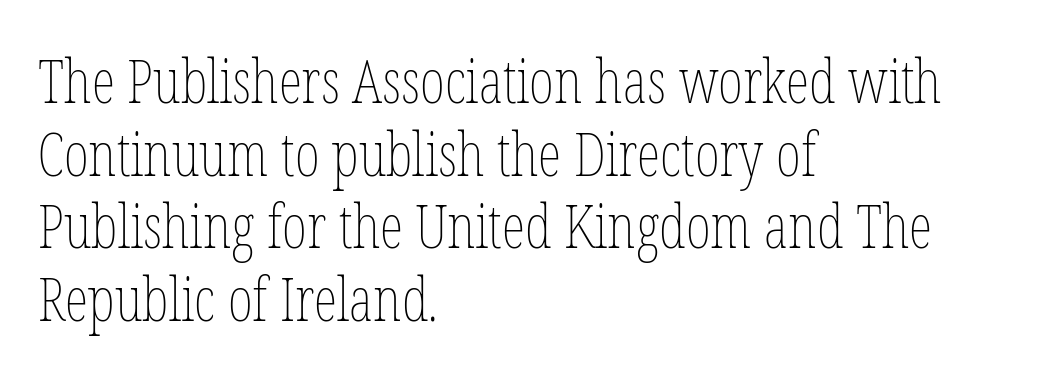
Teacher's note: observe the even left margin — that is flush-left alignment. Proportional: the letters do not fall into vertical columns. The rendering keeps characters at their native spacing. The font sits on the lighter half of the weight spectrum, regular included. Posture: upright roman. Quick note: underline off.
